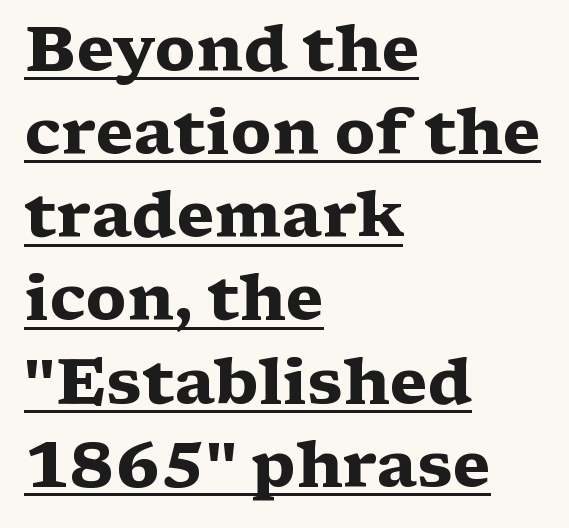
Spacing between characters is what you'd get straight out of the box. The characters display serif detailing at their extremities. Think of a printed novel: that variable character pitch is what you see here. This sample is left-justified, so line endings fall wherever the words run out. These lines sit exactly where default settings would place them. Honestly, the underline is the first thing you notice here.
